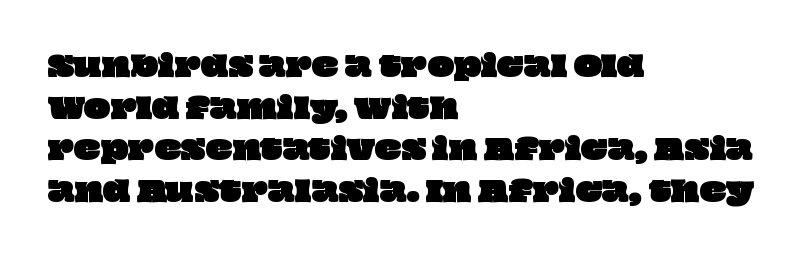
Q: Is the text underlined? A: No.
Q: How is the paragraph aligned? A: Left-aligned.
Q: Is the spacing between letters normal or unusually wide? A: Normal.
Q: Is the spacing between lines tight, normal or loose? A: Normal.
Q: Width (condensed, normal, or wide)? A: Wide.
Q: Stroke contrast? A: Low.
Q: x-height? A: Large.
Q: Monospaced? A: No.
